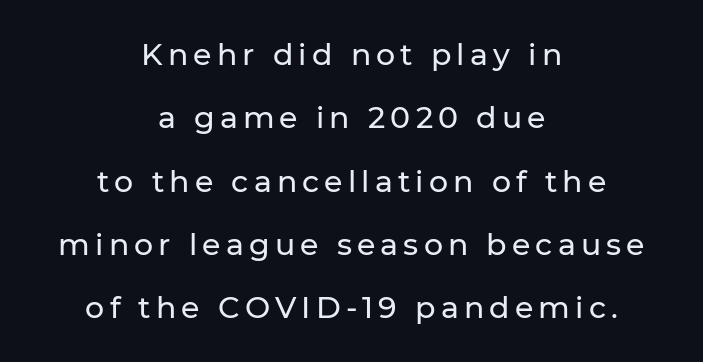
Q: Is the text italic (slanted)? A: No, it is upright.
Q: Is the typeface a serif or a sans-serif typeface? A: Sans-serif.
Q: Is the text underlined? A: No.
Q: How is the paragraph aligned? A: Centered.
Q: Is the spacing between lines tight, normal or loose? A: Loose.
Q: Width (condensed, normal, or wide)? A: Normal.
Q: Stroke contrast? A: Low.
Q: x-height? A: Medium.
Q: Monospaced? A: No.
